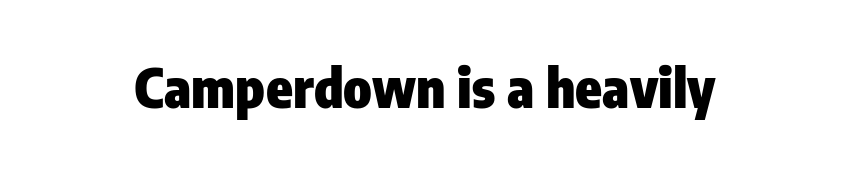
The image shows 54 px heavy, condensed sans-serif type, upright; set normal letter spacing, not underlined; low stroke contrast and a medium x-height.
